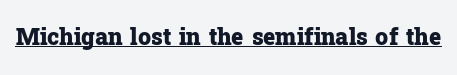
Q: Is the text bold? A: Yes.
Q: Is the text italic (slanted)? A: No, it is upright.
Q: Is the text underlined? A: Yes.
Q: Is the spacing between letters normal or unusually wide? A: Normal.
